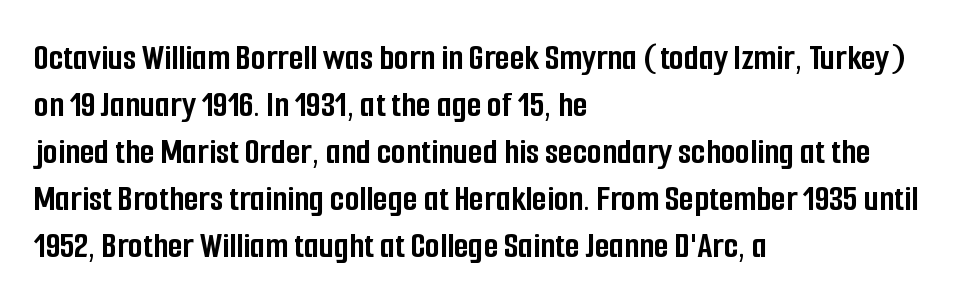
These lines are set flush left with a ragged right edge. Varying glyph widths throughout — classic text-font behaviour. A typesetter would label this face a sans. The space directly below the letters is spotless. A roman cut, with each character standing at attention.
